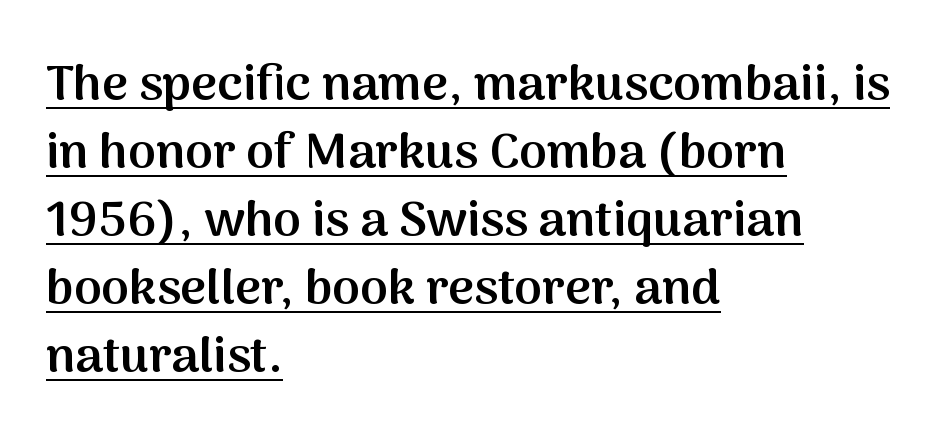
Q: Is the text bold? A: Semi-bold.
Q: Is the text italic (slanted)? A: No, it is upright.
Q: Is the typeface a serif or a sans-serif typeface? A: Sans-serif.
Q: Is the text underlined? A: Yes.
Q: How is the paragraph aligned? A: Left-aligned.
Q: Is the spacing between letters normal or unusually wide? A: Normal.
Q: Is the spacing between lines tight, normal or loose? A: Normal.
Q: Width (condensed, normal, or wide)? A: Normal.
Q: Stroke contrast? A: Medium.
Q: x-height? A: Medium.
Q: Monospaced? A: No.
